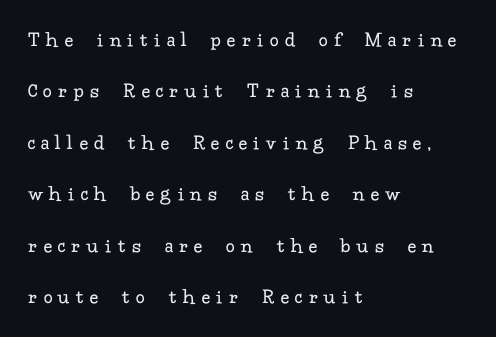
Tracking here is generous; glyphs stand well apart from one another. The strip under each line holds only bare page. Is the type heavy? It reads as light-to-regular instead. The paragraph shown leans on its left margin.
